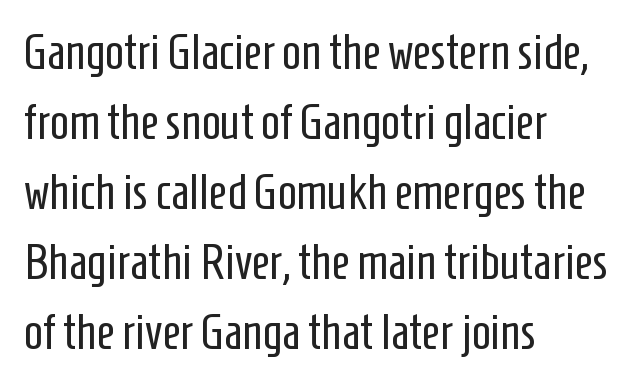
{"serif": "no", "italic": "no", "bold": "no", "weight": "regular", "width": "condensed", "stroke_contrast": "low", "x_height": "medium", "monospaced": "no", "underline": "no", "align": "left", "line_spacing": "normal", "line_spacing_ratio": 1.4, "letter_spacing": "normal", "letter_spacing_em": 0.0, "glyph_px": 50}
